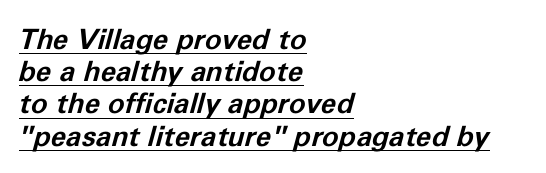
Q: Is the text bold? A: Yes.
Q: Is the text italic (slanted)? A: Yes, it leans right by about 11 degrees.
Q: Is the text underlined? A: Yes.
Q: How is the paragraph aligned? A: Left-aligned.
Q: Is the spacing between letters normal or unusually wide? A: Normal.
Q: Is the spacing between lines tight, normal or loose? A: Tight.
Q: Width (condensed, normal, or wide)? A: Normal.
Q: Stroke contrast? A: Low.
Q: x-height? A: Medium.
Q: Monospaced? A: No.
